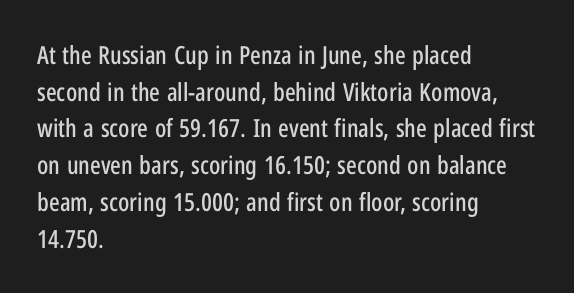
The letters stand straight up with perfectly vertical stems. The tracking reads as untouched default to a designer's eye. Vertical spacing — default. All the whitespace from short lines collects on the right. Bare-footed words on every line.
